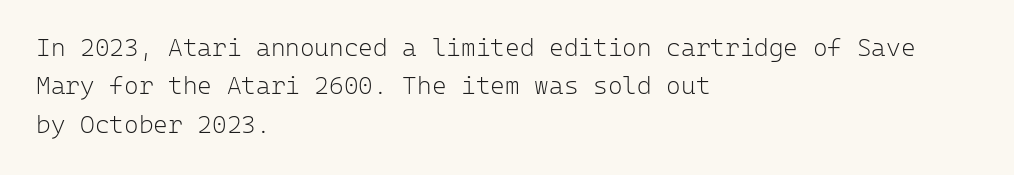
This sample uses an upright cut, with every glyph sitting square on the baseline. The string is rendered with underlining switched off. Tracking value appears to be zero — textbook default spacing. The lines in this sample share a left origin and differ only in where they stop. Vertical spacing — default.
